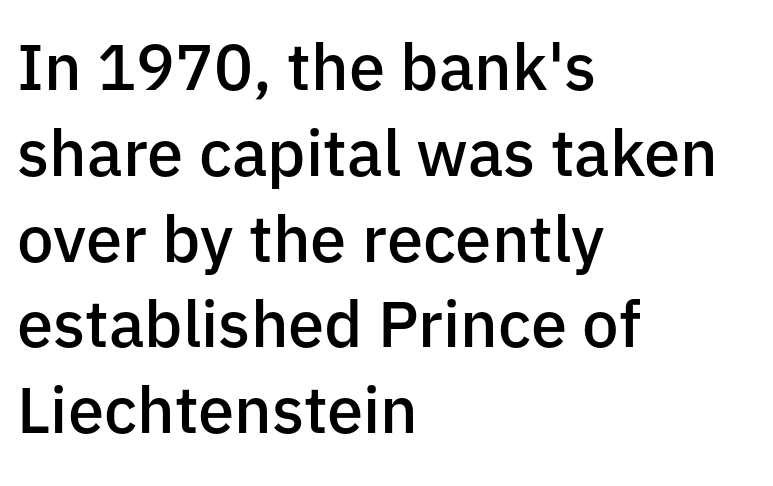
Spacing verdict: proportional, widths tailored to each character. No italicization has been applied; the sample stays upright. Has an underline been added? It has not. Does the weight exceed regular? Yes, but only to semibold. Regarding leading, the lines here are spaced in the standard way. A typesetter would call this zero additional tracking.
